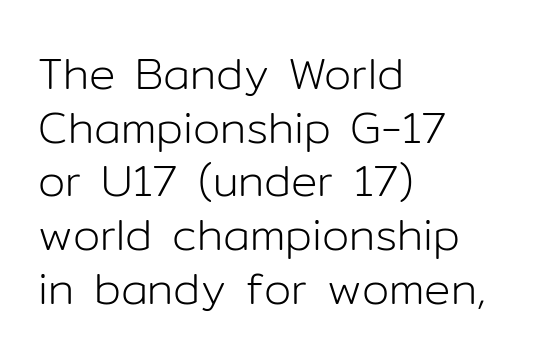
{"serif": "no", "italic": "no", "bold": "no", "weight": "light", "width": "normal", "stroke_contrast": "low", "x_height": "medium", "monospaced": "no", "underline": "no", "align": "left", "line_spacing_ratio": 1.22, "letter_spacing": "normal", "letter_spacing_em": 0.0, "glyph_px": 44}
